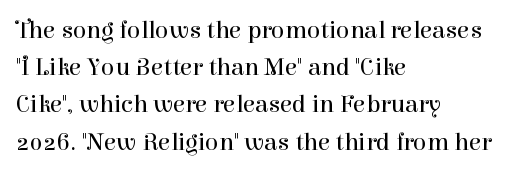
{"italic": "no", "bold": "no", "underline": "no", "align": "left", "line_spacing": "normal", "line_spacing_ratio": 1.49, "letter_spacing": "normal", "letter_spacing_em": 0.0, "glyph_px": 25}
